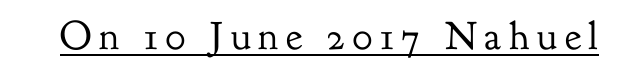
The image shows 40 px regular-weight serif type, upright; set underlined; low stroke contrast and a small x-height.
